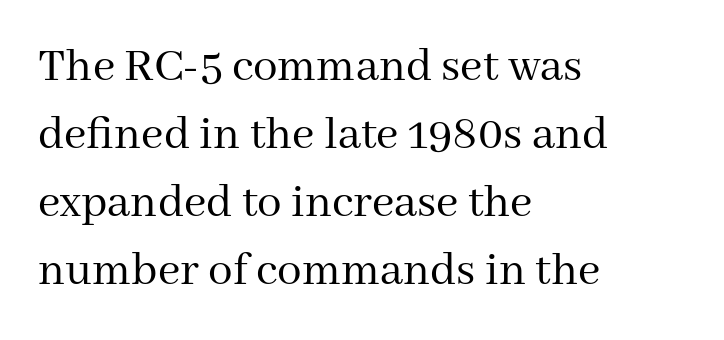
The image shows 49 px regular-weight serif type, upright; set left-aligned, normal line spacing (1.39x), normal letter spacing, not underlined; medium stroke contrast and a medium x-height.
